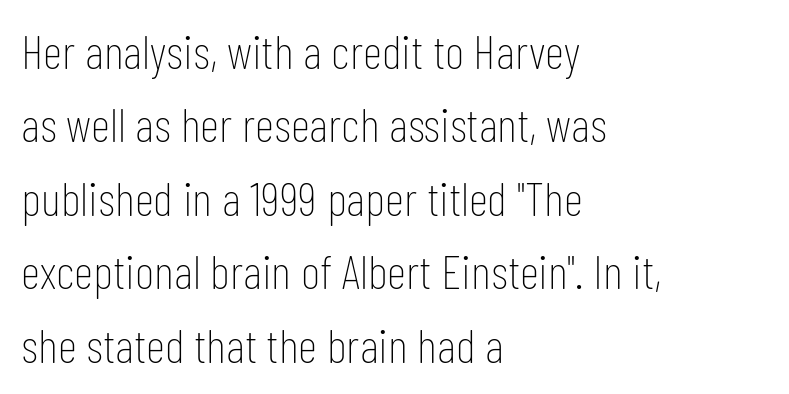
The image shows 48 px thin, condensed sans-serif type, upright; set left-aligned, normal line spacing (1.53x), normal letter spacing, not underlined; low stroke contrast and a medium x-height.
